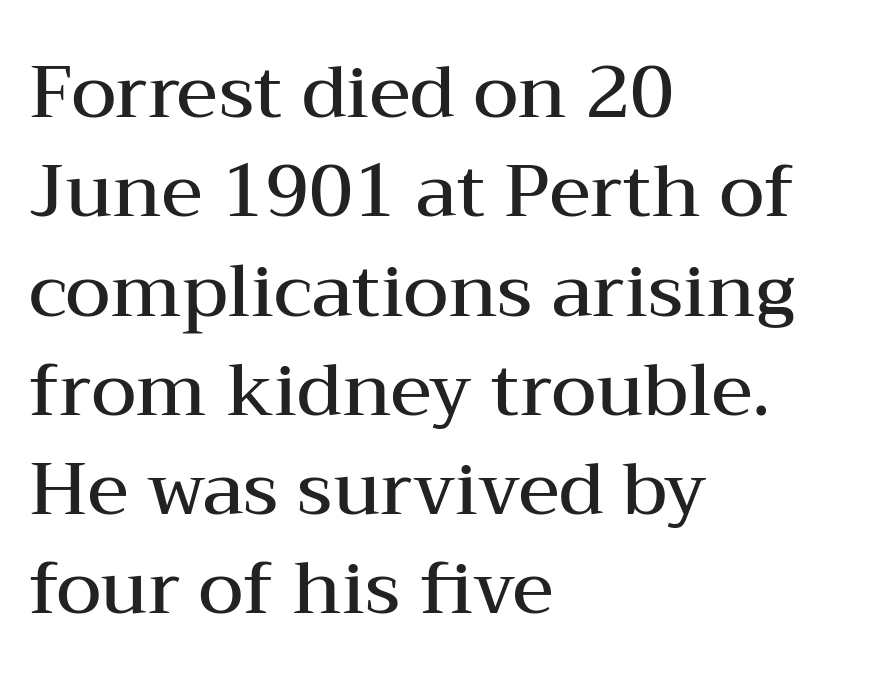
Q: Is the text bold? A: Semi-bold.
Q: Is the text italic (slanted)? A: No, it is upright.
Q: Is the typeface a serif or a sans-serif typeface? A: Serif.
Q: Is the text underlined? A: No.
Q: How is the paragraph aligned? A: Left-aligned.
Q: Is the spacing between letters normal or unusually wide? A: Normal.
Q: Is the spacing between lines tight, normal or loose? A: Normal.
Q: Width (condensed, normal, or wide)? A: Wide.
Q: Stroke contrast? A: Medium.
Q: x-height? A: Medium.
Q: Monospaced? A: No.
